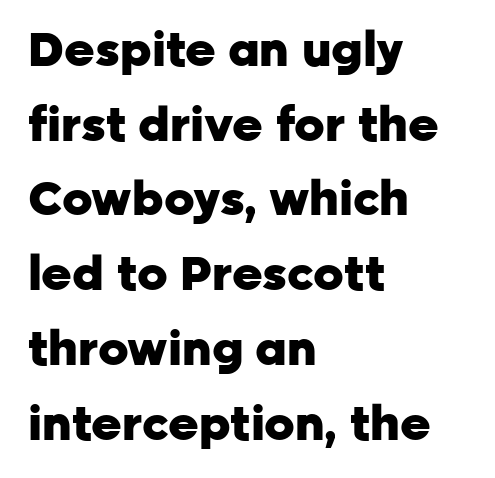
The image shows 47 px heavy sans-serif type, upright; set left-aligned, normal line spacing (1.59x), normal letter spacing, not underlined; low stroke contrast and a medium x-height.
